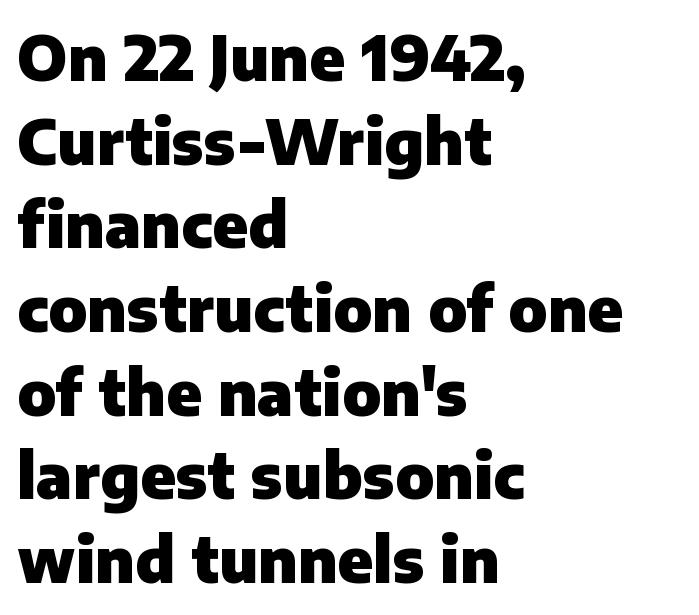
The rendering uses a moderate line-height, typical for paragraphs. In terms of weight, the rendering is a true, heavy bold. Varying glyph widths throughout — classic text-font behaviour. The baseline area is clear. It's the straight-up-and-down kind of type. The face used here is rendered with its standard letterfit.
